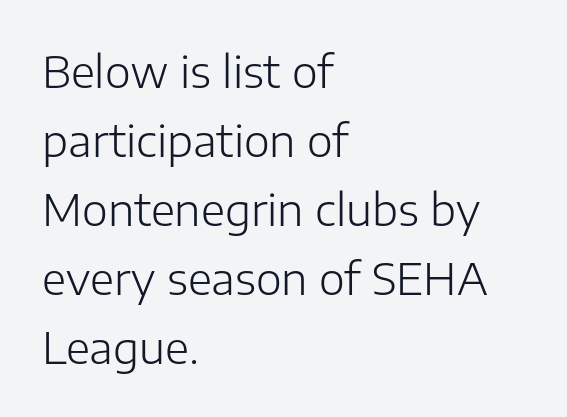
The image shows 44 px light sans-serif type, upright; set left-aligned, normal line spacing (1.57x), normal letter spacing, not underlined; low stroke contrast and a medium x-height.
